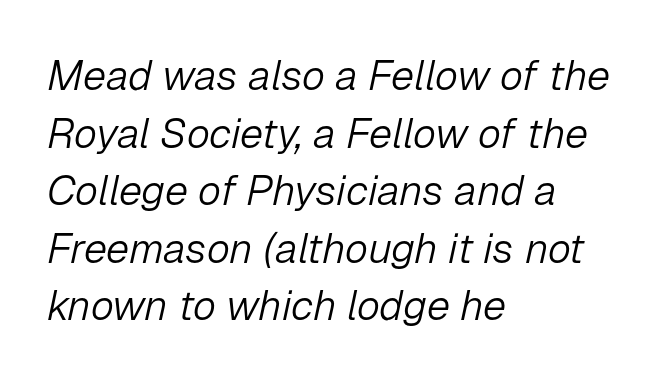
Q: Is the text bold? A: No.
Q: Is the text italic (slanted)? A: Yes, it leans right by about 12 degrees.
Q: Is the text underlined? A: No.
Q: How is the paragraph aligned? A: Left-aligned.
Q: Is the spacing between letters normal or unusually wide? A: Normal.
Q: Is the spacing between lines tight, normal or loose? A: Normal.
Q: Width (condensed, normal, or wide)? A: Normal.
Q: Stroke contrast? A: Low.
Q: x-height? A: Medium.
Q: Monospaced? A: No.
